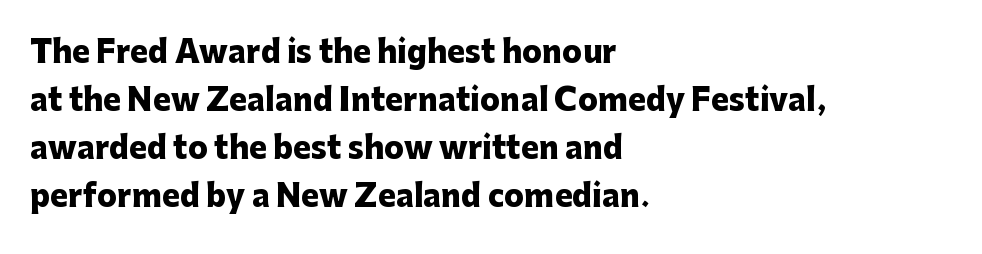
{"serif": "no", "italic": "no", "bold": "yes", "weight": "heavy", "width": "normal", "stroke_contrast": "low", "x_height": "medium", "monospaced": "no", "underline": "no", "align": "left", "line_spacing": "normal", "line_spacing_ratio": 1.6, "letter_spacing": "normal", "letter_spacing_em": 0.0, "glyph_px": 30}
